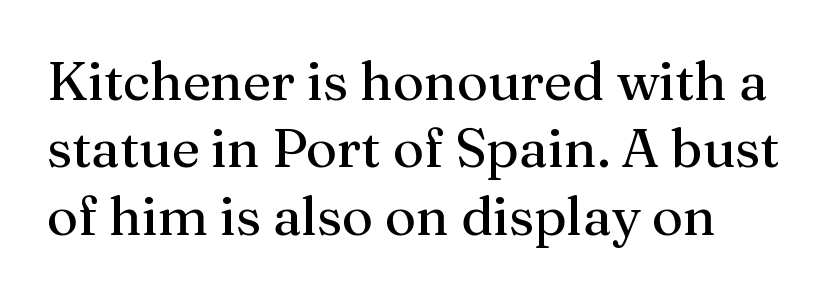
Q: Is the text bold? A: No.
Q: Is the text italic (slanted)? A: No, it is upright.
Q: Is the typeface a serif or a sans-serif typeface? A: Serif.
Q: Is the text underlined? A: No.
Q: Is the spacing between letters normal or unusually wide? A: Normal.
Q: Is the spacing between lines tight, normal or loose? A: Normal.
Q: Width (condensed, normal, or wide)? A: Normal.
Q: Stroke contrast? A: Medium.
Q: x-height? A: Medium.
Q: Monospaced? A: No.
